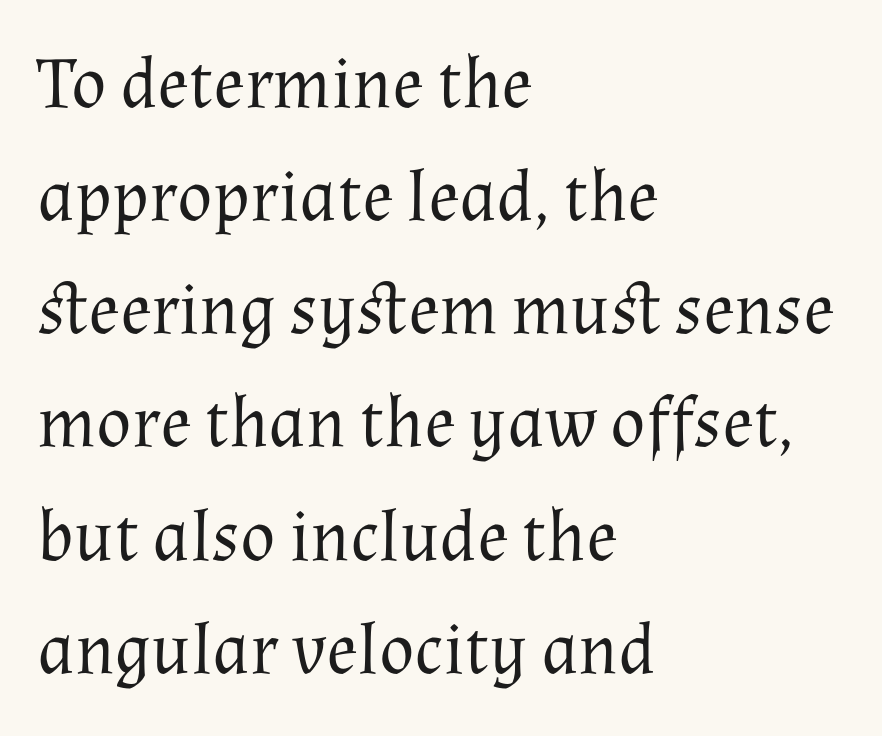
{"serif": "yes", "italic": "no", "bold": "no", "weight": "regular", "width": "normal", "stroke_contrast": "medium", "x_height": "medium", "monospaced": "no", "underline": "no", "align": "left", "line_spacing": "normal", "line_spacing_ratio": 1.55, "letter_spacing": "normal", "letter_spacing_em": 0.0, "glyph_px": 73}
